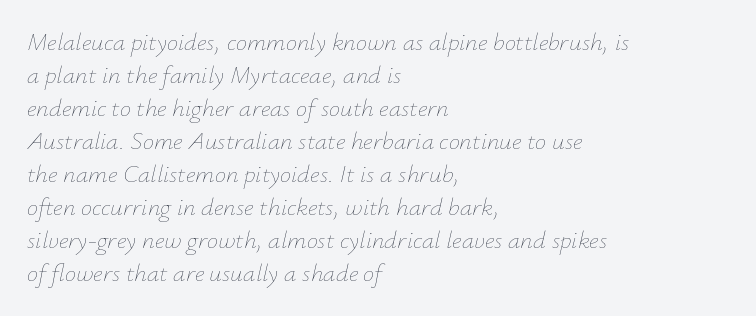
Q: Is the text bold? A: No.
Q: Is the text italic (slanted)? A: Yes, it leans right by about 12 degrees.
Q: Is the text underlined? A: No.
Q: How is the paragraph aligned? A: Left-aligned.
Q: Is the spacing between letters normal or unusually wide? A: Normal.
Q: Is the spacing between lines tight, normal or loose? A: Normal.
